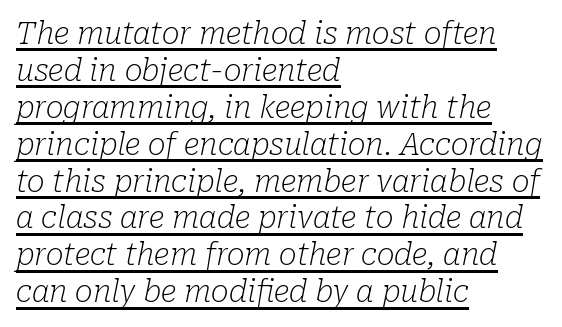
{"serif": "yes", "italic": "yes", "lean": "right", "slant_degrees": 10, "bold": "no", "weight": "light", "width": "normal", "stroke_contrast": "low", "x_height": "medium", "monospaced": "no", "underline": "yes", "align": "left", "line_spacing_ratio": 1.23, "letter_spacing": "normal", "letter_spacing_em": 0.0, "glyph_px": 30}
